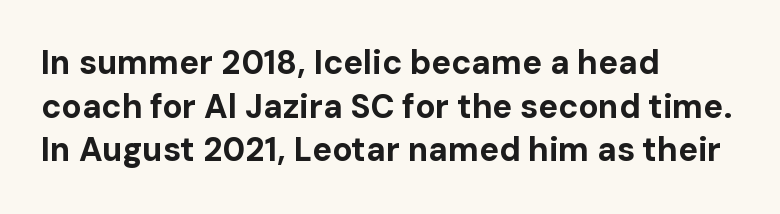
{"serif": "no", "italic": "no", "bold": "yes", "weight": "bold", "width": "normal", "stroke_contrast": "low", "x_height": "medium", "monospaced": "no", "underline": "no", "align": "left", "line_spacing": "normal", "line_spacing_ratio": 1.32, "letter_spacing": "normal", "letter_spacing_em": 0.0, "glyph_px": 33}
